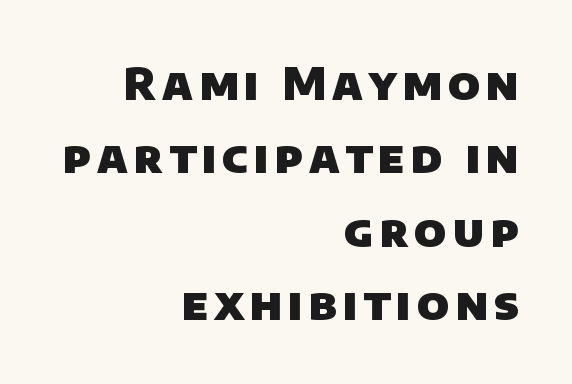
Q: Is the text bold? A: Yes.
Q: Is the typeface a serif or a sans-serif typeface? A: Sans-serif.
Q: Is the text underlined? A: No.
Q: How is the paragraph aligned? A: Right-aligned.
Q: Is the spacing between lines tight, normal or loose? A: Normal.
Q: Width (condensed, normal, or wide)? A: Normal.
Q: Stroke contrast? A: Low.
Q: x-height? A: Large.
Q: Monospaced? A: No.
